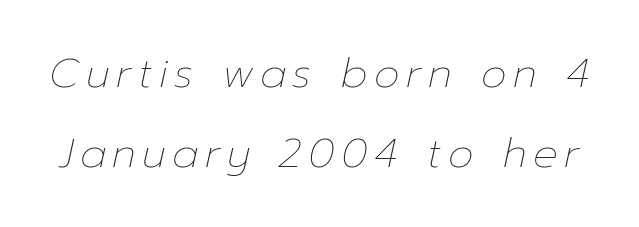
{"italic": "yes", "lean": "right", "slant_degrees": 12, "bold": "no", "weight": "thin", "width": "normal", "stroke_contrast": "low", "x_height": "medium", "monospaced": "no", "underline": "no", "line_spacing": "loose", "line_spacing_ratio": 1.94, "glyph_px": 41}
